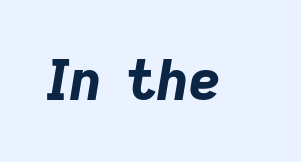
These lines carry a lot of weight — the face is fully bold. Words float on clear page, feet unadorned. Standard letterfit; no display-style spreading of the glyphs. In terms of posture, this sample is oblique. These lines are rendered in a variable-pitch font.
